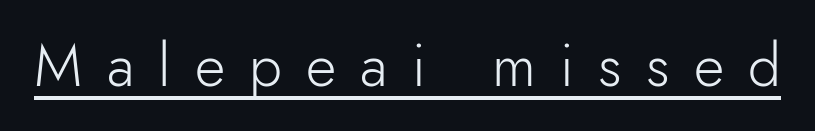
The image shows 59 px light sans-serif type, upright; set unusually wide letter spacing (+0.41 em), underlined; low stroke contrast and a small x-height.
